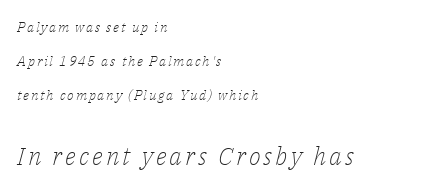
Whoever set this made the second block the dominant, larger element. The text carries the slant typical of an italic or oblique font. What's the leading like? Stretched, with rows far apart. Every row of glyphs begins at an identical x-position on the left. The words here are not underlined. The passage shown is not bold in any degree.
